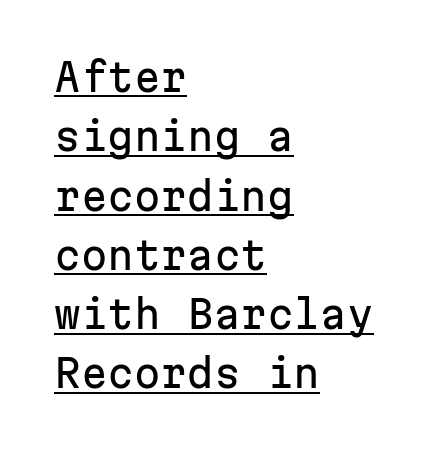
{"serif": "no", "italic": "no", "width": "normal", "stroke_contrast": "low", "x_height": "medium", "monospaced": "yes", "underline": "yes", "align": "left", "line_spacing": "normal", "line_spacing_ratio": 1.56, "letter_spacing": "normal", "letter_spacing_em": 0.0, "glyph_px": 38}
